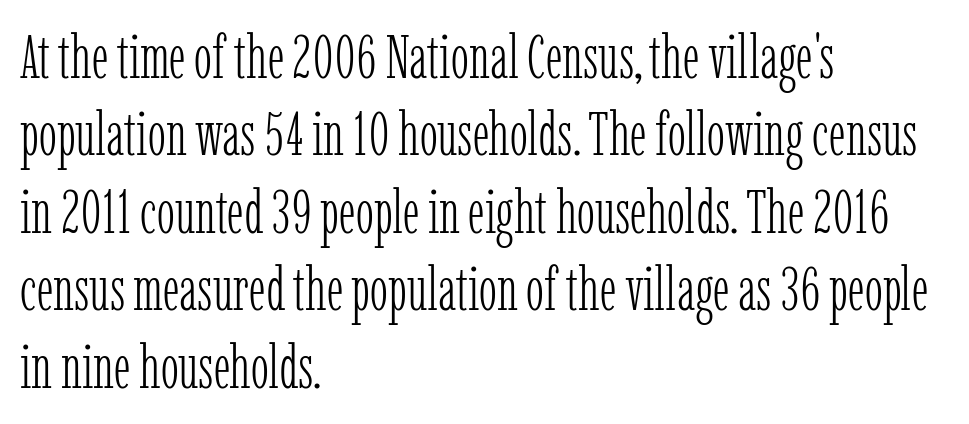
The image shows 61 px light, condensed serif type, upright; set left-aligned, normal line spacing (1.27x), normal letter spacing, not underlined; low stroke contrast and a medium x-height.
